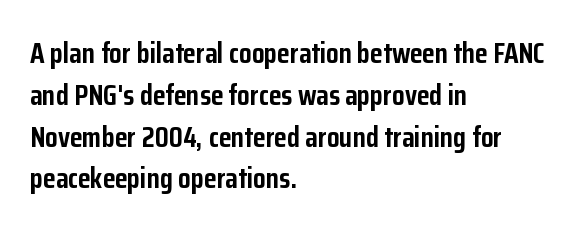
Q: Is the text bold? A: Yes.
Q: Is the text italic (slanted)? A: No, it is upright.
Q: Is the typeface a serif or a sans-serif typeface? A: Sans-serif.
Q: Is the text underlined? A: No.
Q: How is the paragraph aligned? A: Left-aligned.
Q: Is the spacing between letters normal or unusually wide? A: Normal.
Q: Is the spacing between lines tight, normal or loose? A: Normal.
Q: Width (condensed, normal, or wide)? A: Condensed.
Q: Stroke contrast? A: Low.
Q: x-height? A: Medium.
Q: Monospaced? A: No.
